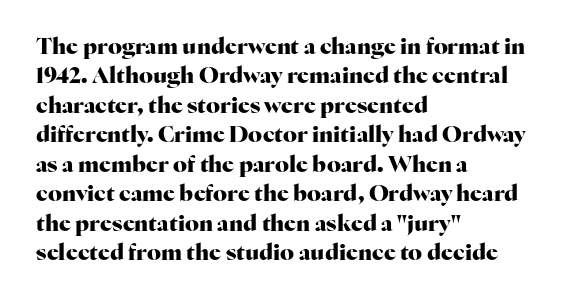
{"italic": "no", "bold": "yes", "underline": "no", "align": "left", "line_spacing": "normal", "line_spacing_ratio": 1.34, "letter_spacing": "normal", "letter_spacing_em": 0.0, "glyph_px": 22}
